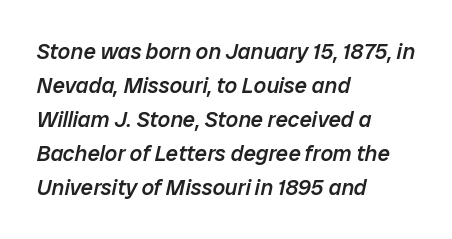
Q: Is the text bold? A: Semi-bold.
Q: Is the text italic (slanted)? A: Yes, it leans right by about 12 degrees.
Q: Is the text underlined? A: No.
Q: How is the paragraph aligned? A: Left-aligned.
Q: Is the spacing between letters normal or unusually wide? A: Normal.
Q: Is the spacing between lines tight, normal or loose? A: Normal.
